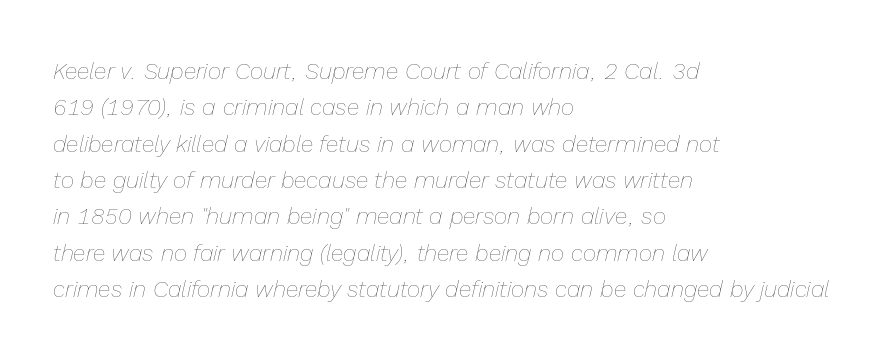
The face used here has a pronounced slope to its letters. Compared with typical body copy, the letter spacing here is the same. The lines in this sample share a left origin and differ only in where they stop. The passage shown is not underscored anywhere. The block of text has a typical density, with ordinary space between rows. The font is comparable to plain body text, perhaps lighter.
